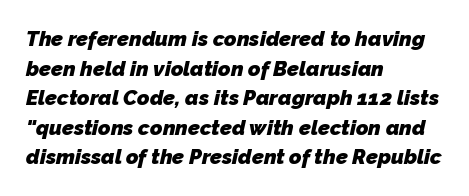
The image shows 21 px bold type; set left-aligned, normal line spacing (1.41x), normal letter spacing, not underlined.
